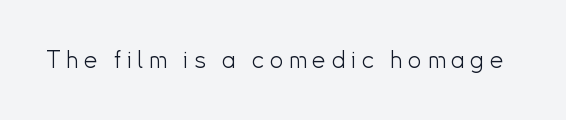
The image shows 24 px text type, upright; set unusually wide letter spacing (+0.24 em), not underlined.
